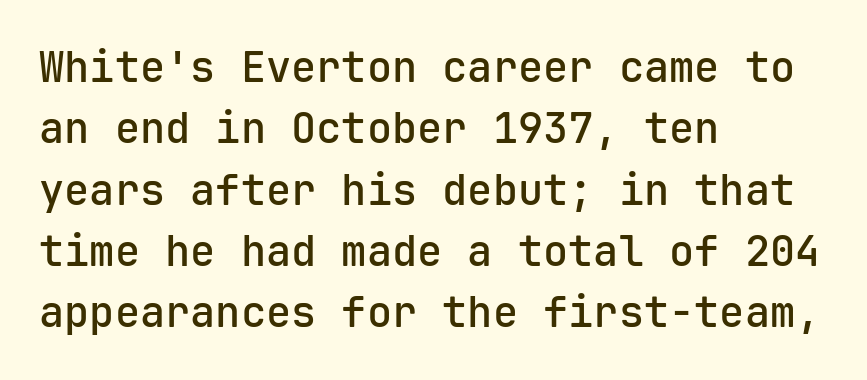
In terms of letterform style, serifs are entirely absent. Fixed-width glyphs throughout — classic coding-font behaviour. Alignment: flush left. The typesetting leans somewhat heavy: a semibold.
